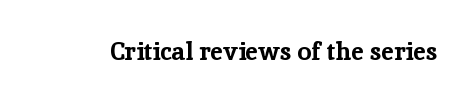
Q: Is the text bold? A: Yes.
Q: Is the text italic (slanted)? A: No, it is upright.
Q: Is the text underlined? A: No.
Q: Is the spacing between letters normal or unusually wide? A: Normal.
